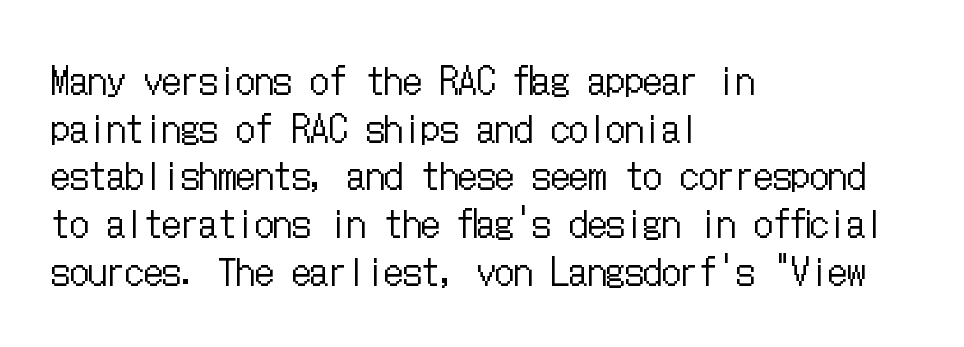
Q: Is the text bold? A: No.
Q: Is the text italic (slanted)? A: No, it is upright.
Q: Is the text underlined? A: No.
Q: How is the paragraph aligned? A: Left-aligned.
Q: Is the spacing between letters normal or unusually wide? A: Normal.
Q: Is the spacing between lines tight, normal or loose? A: Normal.
Q: Width (condensed, normal, or wide)? A: Condensed.
Q: Stroke contrast? A: Low.
Q: x-height? A: Medium.
